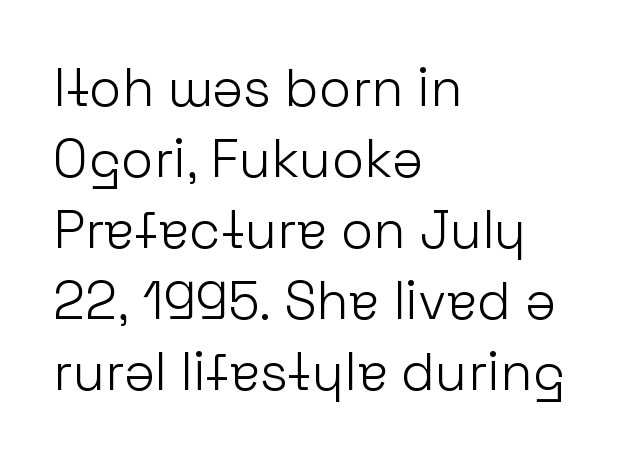
The image shows 53 px light sans-serif type, upright; set left-aligned, normal line spacing (1.34x), normal letter spacing, not underlined; low stroke contrast and a medium x-height.
